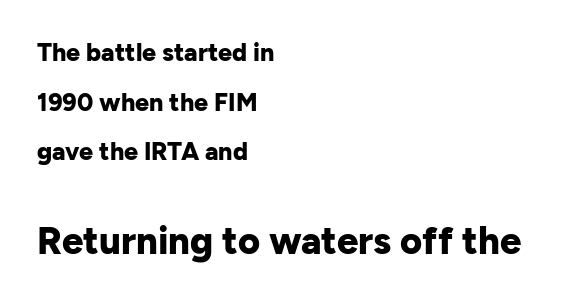
Q: Is the text bold? A: Yes.
Q: Is the text italic (slanted)? A: No, it is upright.
Q: Is the typeface a serif or a sans-serif typeface? A: Sans-serif.
Q: Is the text underlined? A: No.
Q: How is the paragraph aligned? A: Left-aligned.
Q: Is the spacing between letters normal or unusually wide? A: Normal.
Q: Is the spacing between lines tight, normal or loose? A: Loose.
Q: Which block of text is set in a larger size, the first (top) or the second (bottom)? A: The second (bottom) one.
Q: Width (condensed, normal, or wide)? A: Normal.
Q: Stroke contrast? A: Low.
Q: x-height? A: Medium.
Q: Monospaced? A: No.
